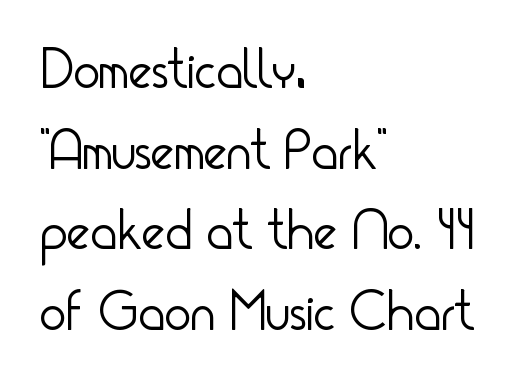
Tall strokes in this sample are plumb rather than angled. No extra ink here — the face is not bold. In CSS terms this would be text-align: left. The type is set solid horizontally, with unmodified tracking.
